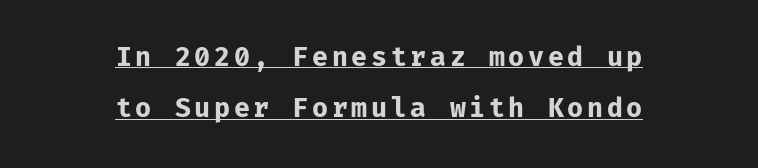
The image shows 26 px bold type, upright; set centered, loose line spacing (1.98x), underlined.
